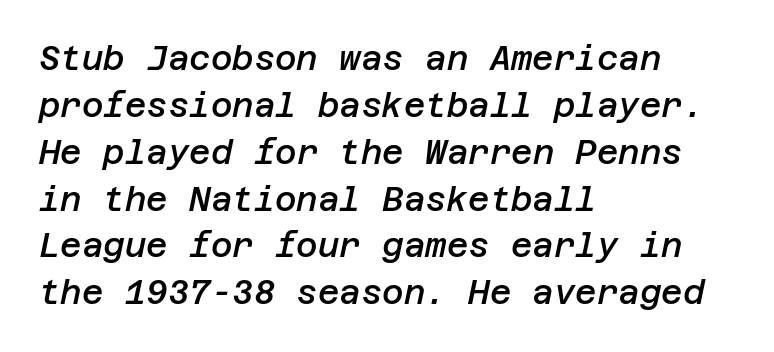
{"italic": "yes", "lean": "right", "slant_degrees": 12, "bold": "semi", "weight": "semibold", "width": "normal", "stroke_contrast": "low", "x_height": "large", "underline": "no", "align": "left", "line_spacing": "normal", "line_spacing_ratio": 1.42, "letter_spacing": "normal", "letter_spacing_em": 0.0, "glyph_px": 33}
